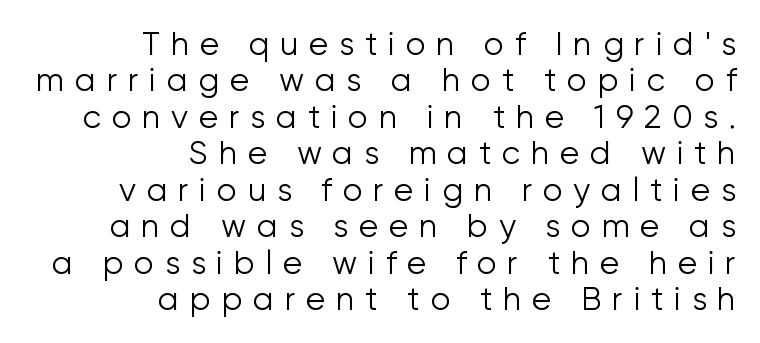
Heft: none added — not bold. Very little white space separates one row of letters from the next. A sans-serif font was chosen for this passage. Where is the straight margin? On the right. Unmarked baselines from the first word to the last. These lines are rendered in a variable-pitch font.
